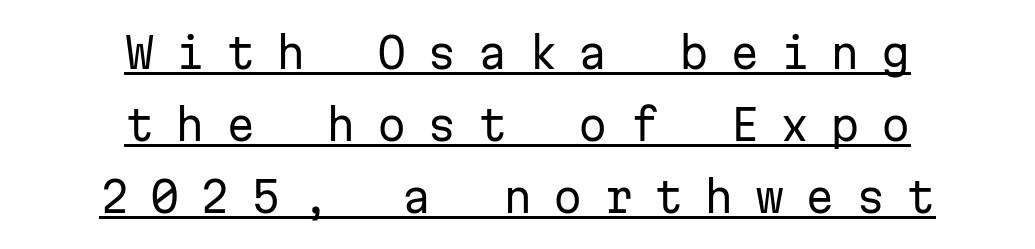
{"serif": "no", "italic": "no", "bold": "no", "weight": "regular", "width": "normal", "stroke_contrast": "low", "x_height": "medium", "monospaced": "yes", "underline": "yes", "align": "center", "line_spacing_ratio": 1.71, "letter_spacing": "wide", "letter_spacing_em": 0.5, "glyph_px": 42}
